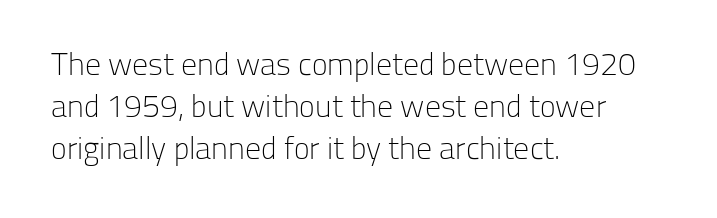
The image shows 32 px light sans-serif type, upright; set left-aligned, normal line spacing (1.31x), normal letter spacing, not underlined; low stroke contrast and a medium x-height.
